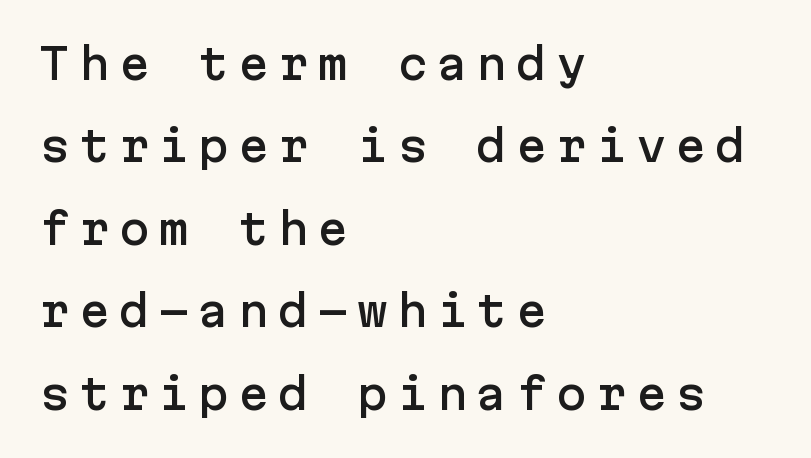
{"serif": "no", "italic": "no", "width": "normal", "stroke_contrast": "low", "x_height": "medium", "underline": "no", "align": "left", "line_spacing": "loose", "line_spacing_ratio": 2.01, "letter_spacing": "wide", "letter_spacing_em": 0.22, "glyph_px": 41}
